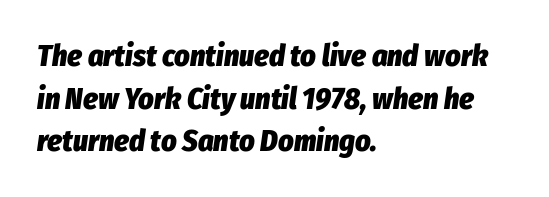
Honestly, the letter spacing is just normal — you wouldn't notice it. This sample uses an oblique cut, with every glyph tilted off the vertical. The rendering uses natural spacing where letterforms have individual widths. Line starts are locked; line ends wander. The gap between lines stays unmarked.
